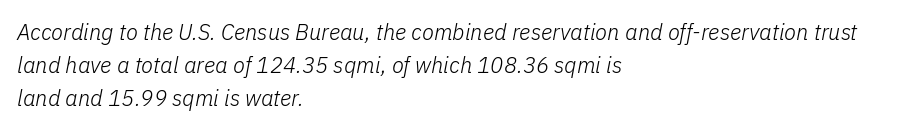
Does the copy run flush right? No — it runs flush left. Plain, unruled lines of type. These lines keep a tight, regular rhythm from letter to letter. The passage shown is not bold in any degree. Evenly set lines give the paragraph a standard silhouette. This sample uses an oblique cut, with every glyph tilted off the vertical.
